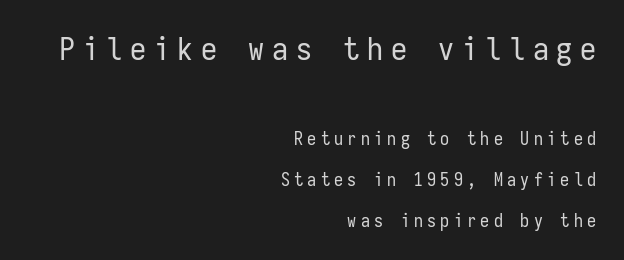
The image shows 32 px regular-weight, condensed sans-serif type, upright, monospaced; set right-aligned, loose line spacing (2.28x), unusually wide letter spacing (+0.24 em), not underlined; the first (top) block is 1.78x larger; low stroke contrast and a medium x-height.
